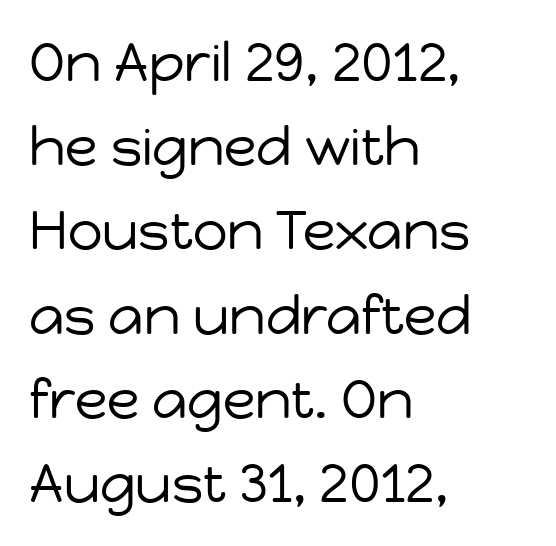
Where is the straight margin? On the left. The strip under each line holds only bare page. Each letter keeps its own natural width here, so spacing adapts to shape. Normally led — the rows are evenly, conventionally spaced.
